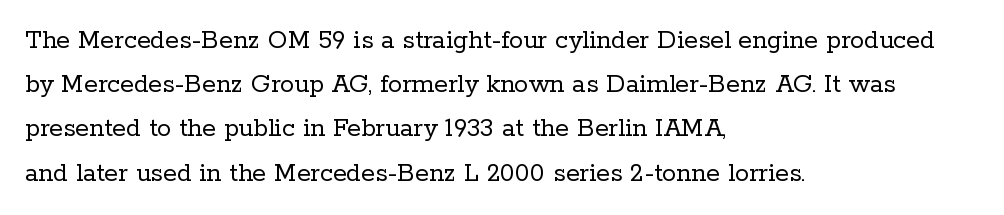
Italic? Not at all — the glyphs are vertical. Horizontally, the lines are justified to the leading edge only. No extra tracking has been applied to these lines. I'd call this a serif setting — the letters wear small feet.
